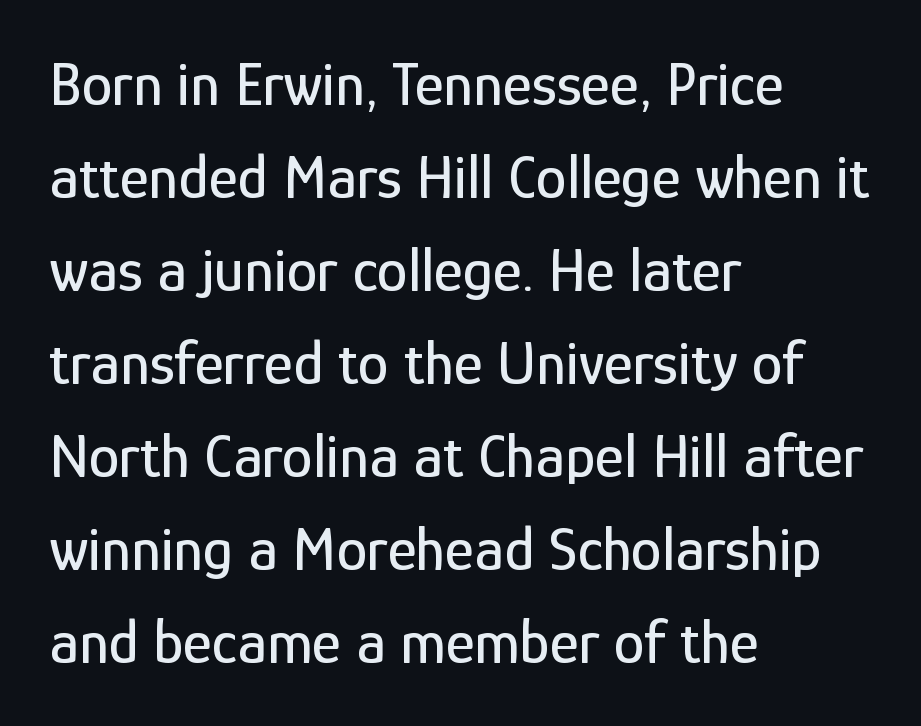
Q: Is the text italic (slanted)? A: No, it is upright.
Q: Is the typeface a serif or a sans-serif typeface? A: Sans-serif.
Q: Is the text underlined? A: No.
Q: How is the paragraph aligned? A: Left-aligned.
Q: Is the spacing between letters normal or unusually wide? A: Normal.
Q: Is the spacing between lines tight, normal or loose? A: Normal.
Q: Width (condensed, normal, or wide)? A: Condensed.
Q: Stroke contrast? A: Low.
Q: x-height? A: Medium.
Q: Monospaced? A: No.
